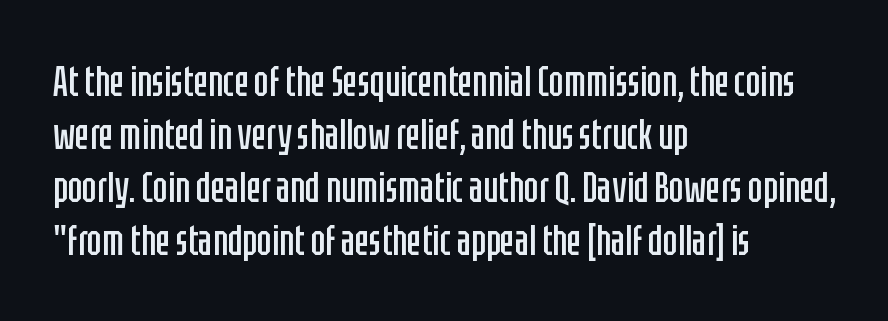
Q: Is the text bold? A: No.
Q: Is the text italic (slanted)? A: No, it is upright.
Q: Is the typeface a serif or a sans-serif typeface? A: Sans-serif.
Q: Is the text underlined? A: No.
Q: How is the paragraph aligned? A: Left-aligned.
Q: Is the spacing between letters normal or unusually wide? A: Normal.
Q: Width (condensed, normal, or wide)? A: Condensed.
Q: Stroke contrast? A: Low.
Q: x-height? A: Large.
Q: Monospaced? A: No.
